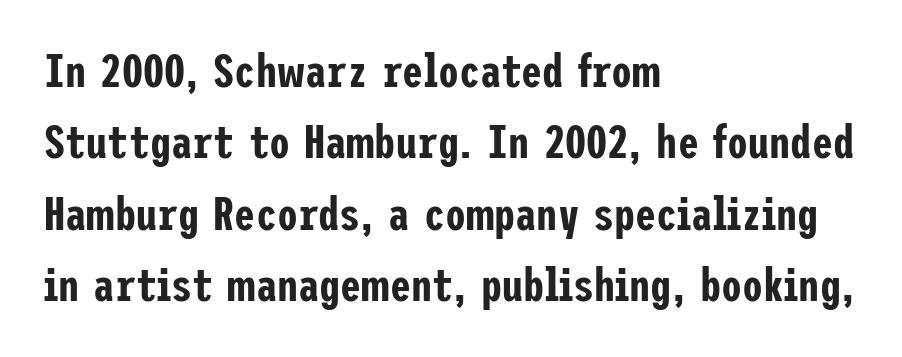
Q: Is the text italic (slanted)? A: No, it is upright.
Q: Is the typeface a serif or a sans-serif typeface? A: Sans-serif.
Q: Is the text underlined? A: No.
Q: How is the paragraph aligned? A: Left-aligned.
Q: Is the spacing between letters normal or unusually wide? A: Normal.
Q: Is the spacing between lines tight, normal or loose? A: Normal.
Q: Width (condensed, normal, or wide)? A: Condensed.
Q: Stroke contrast? A: Low.
Q: x-height? A: Medium.
